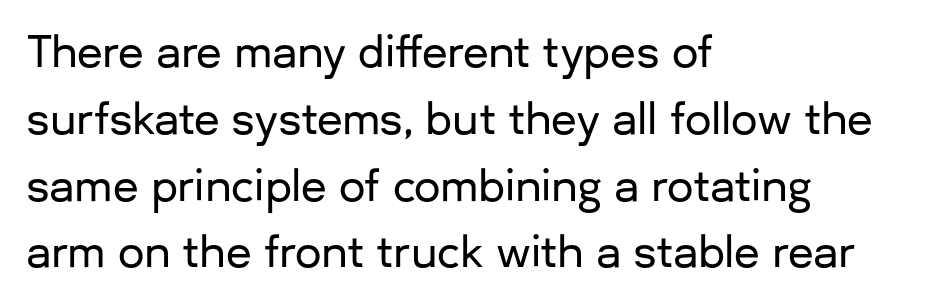
Q: Is the text italic (slanted)? A: No, it is upright.
Q: Is the typeface a serif or a sans-serif typeface? A: Sans-serif.
Q: Is the text underlined? A: No.
Q: How is the paragraph aligned? A: Left-aligned.
Q: Is the spacing between letters normal or unusually wide? A: Normal.
Q: Is the spacing between lines tight, normal or loose? A: Normal.
Q: Width (condensed, normal, or wide)? A: Normal.
Q: Stroke contrast? A: Low.
Q: x-height? A: Medium.
Q: Monospaced? A: No.
